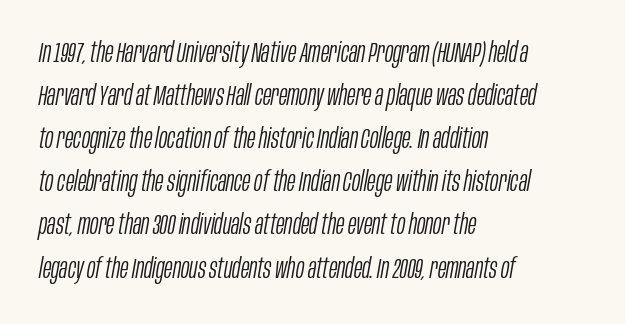
Slant detected: the letters are inclined. Horizontal bands of white between lines are of average thickness. One-word summary of the alignment: left. The passage shown is typed in a proportional face where columns would drift. Bare-footed words on every line.
